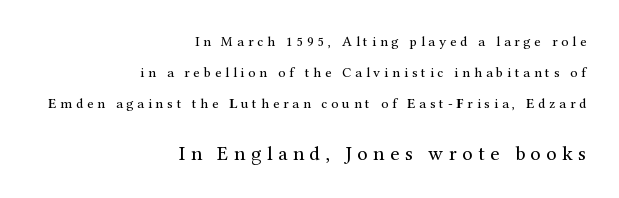
The tracking reads as deliberately expanded to a designer's eye. You get the small type first, then a jump to larger type. Designer's note — italics off, roman on. The foot of each line stays bare and open. The typesetter chose a ragged-left arrangement here. Stems and bowls with no extra thickness — not bold.
